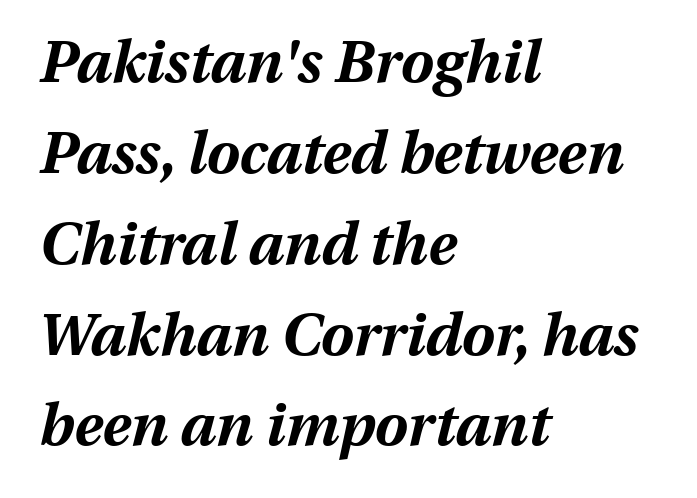
The image shows 59 px bold type, italic (leaning right); set left-aligned, normal line spacing (1.54x), normal letter spacing, not underlined; medium stroke contrast and a medium x-height.
